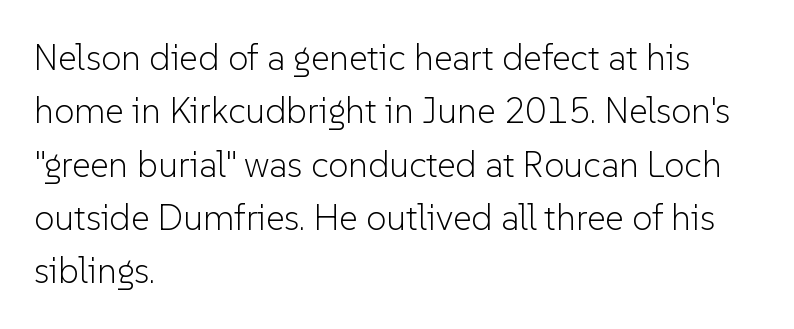
Observe the absence of serifs on each vertical stroke in this sample. Standard letterfit; no display-style spreading of the glyphs. The font's upright variant was chosen for this text. No word sits above an underline. The typesetting does not lean heavy: it is not bold. The passage shown stacks its lines at a standard gap.
